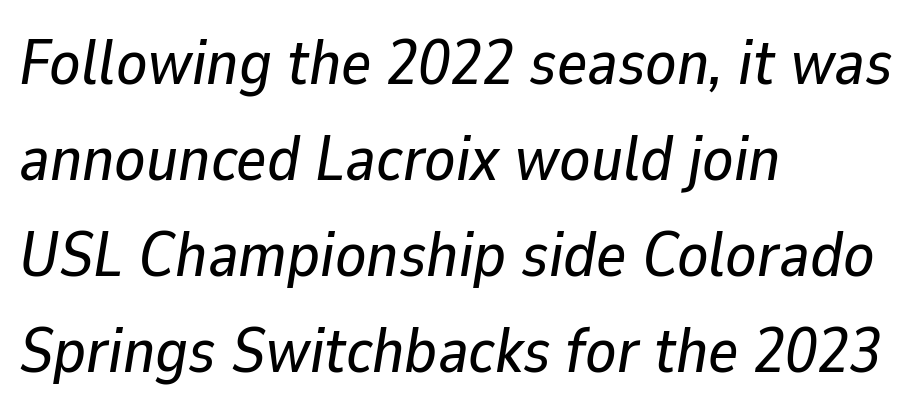
Notice how the stems are inclined rather than vertical — that's the hallmark of italics. The lines sit at an ordinary, default distance from one another. Here the designer chose a conventional face with non-uniform glyph widths. Horizontal alignment here is leftward, the default for most running prose. Quick note: underline off. The gaps between neighbouring characters are ordinary and unremarkable.
